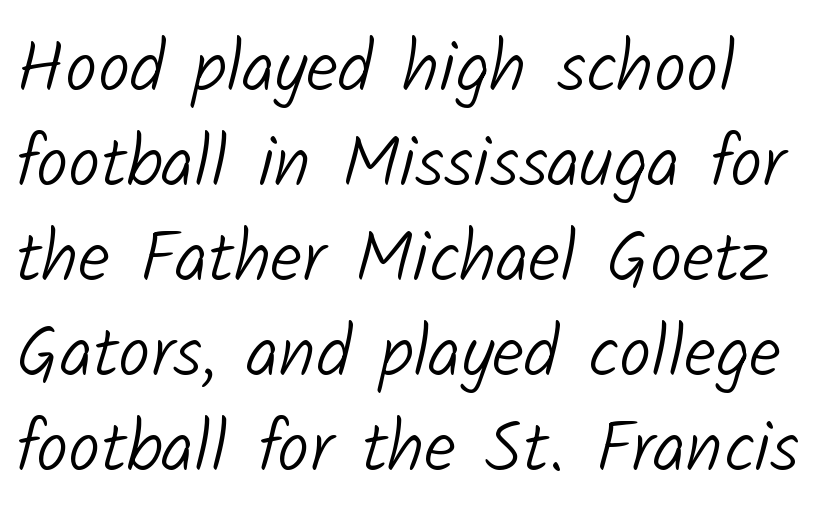
Q: Is the text bold? A: No.
Q: Is the typeface a serif or a sans-serif typeface? A: Sans-serif.
Q: Is the text underlined? A: No.
Q: Is the spacing between letters normal or unusually wide? A: Normal.
Q: Is the spacing between lines tight, normal or loose? A: Normal.
Q: Width (condensed, normal, or wide)? A: Normal.
Q: Stroke contrast? A: Low.
Q: x-height? A: Medium.
Q: Monospaced? A: No.
